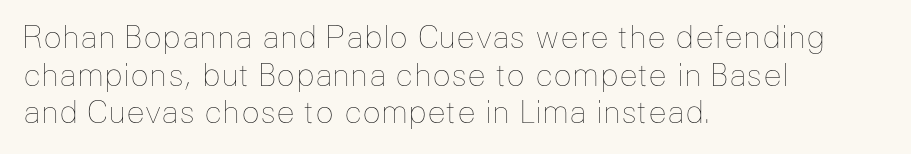
Q: Is the text bold? A: No.
Q: Is the text italic (slanted)? A: No, it is upright.
Q: Is the text underlined? A: No.
Q: How is the paragraph aligned? A: Left-aligned.
Q: Is the spacing between letters normal or unusually wide? A: Normal.
Q: Width (condensed, normal, or wide)? A: Normal.
Q: Stroke contrast? A: Low.
Q: x-height? A: Medium.
Q: Monospaced? A: No.
